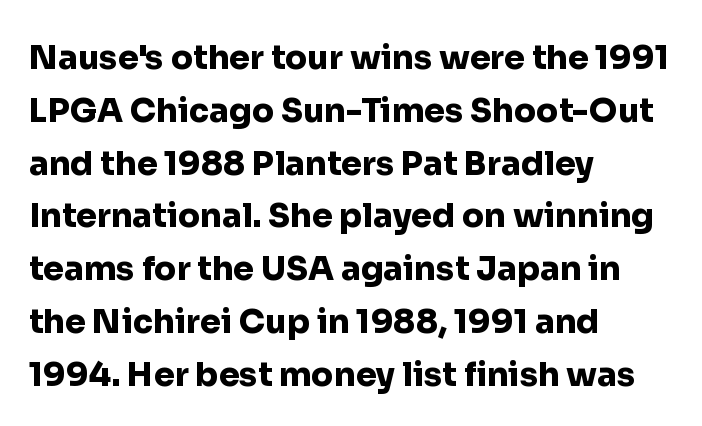
{"serif": "no", "italic": "no", "bold": "yes", "weight": "heavy", "width": "normal", "stroke_contrast": "low", "x_height": "medium", "monospaced": "no", "underline": "no", "align": "left", "line_spacing": "normal", "line_spacing_ratio": 1.6, "letter_spacing": "normal", "letter_spacing_em": 0.0, "glyph_px": 33}
